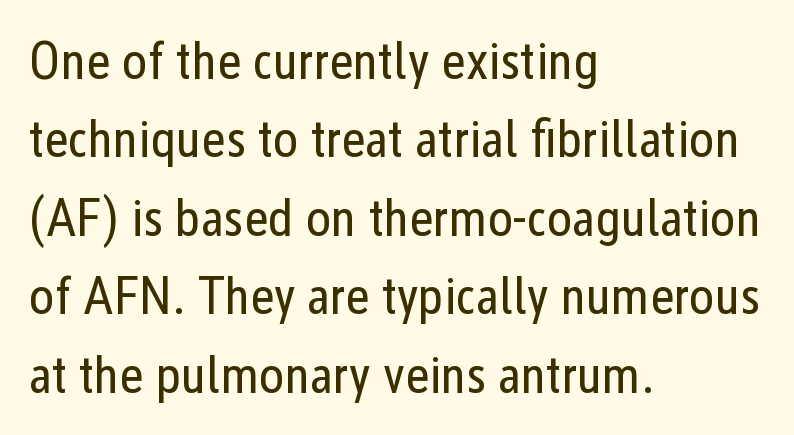
Q: Is the text bold? A: No.
Q: Is the text italic (slanted)? A: No, it is upright.
Q: Is the typeface a serif or a sans-serif typeface? A: Sans-serif.
Q: Is the text underlined? A: No.
Q: How is the paragraph aligned? A: Left-aligned.
Q: Is the spacing between letters normal or unusually wide? A: Normal.
Q: Is the spacing between lines tight, normal or loose? A: Normal.
Q: Width (condensed, normal, or wide)? A: Condensed.
Q: Stroke contrast? A: Low.
Q: x-height? A: Medium.
Q: Monospaced? A: No.
